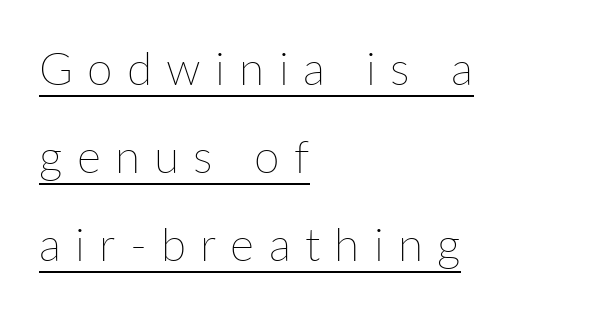
Stroke thickness stays within the range of a standard reading face or lighter. Where is the straight margin? On the left. The string is rendered with underlining switched on. Tracking value appears strongly positive — letters spread wide. Reading down the column, the eye jumps a long way to each next line.
